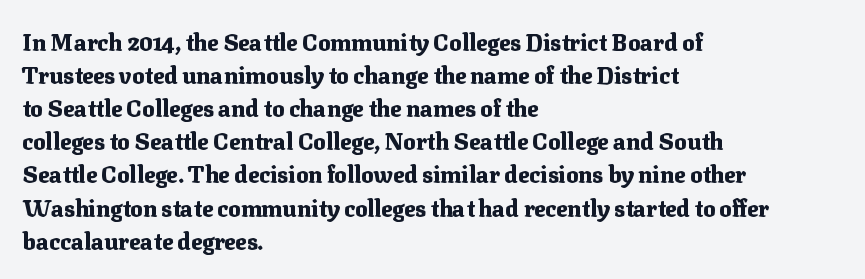
The image shows 23 px bold type, upright; set left-aligned, normal line spacing (1.44x), normal letter spacing, not underlined.
